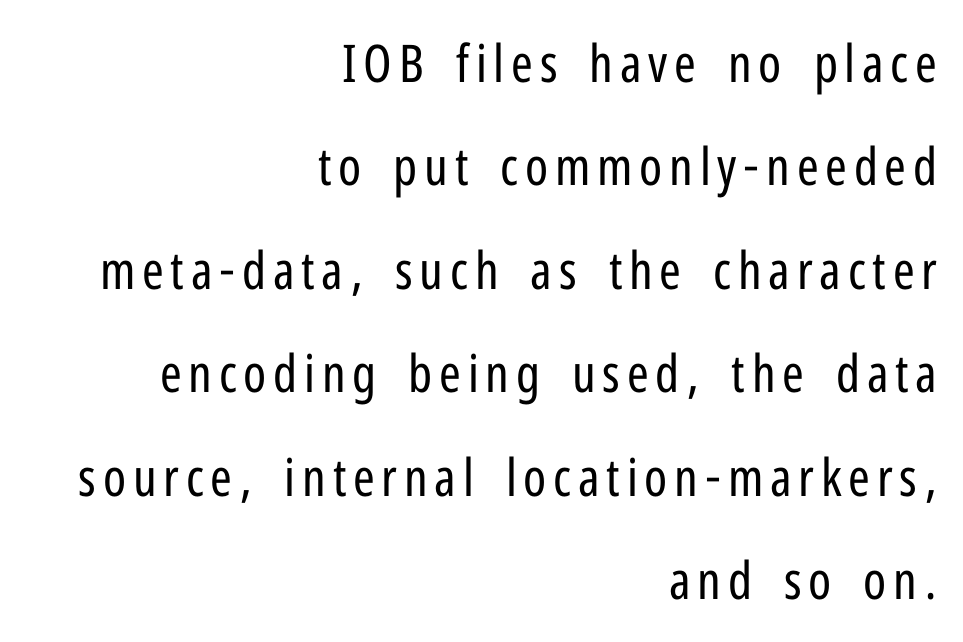
{"serif": "no", "italic": "no", "bold": "no", "weight": "regular", "width": "condensed", "stroke_contrast": "low", "x_height": "medium", "monospaced": "no", "underline": "no", "align": "right", "line_spacing": "loose", "line_spacing_ratio": 1.99, "glyph_px": 52}
